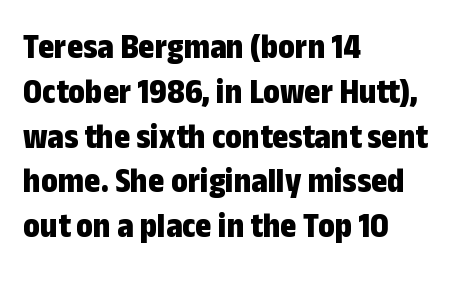
Are there feet on the stems? There aren't — it's a sans. One glance says typical: line gaps are just what's usual. The rendering keeps characters at their native spacing. These lines were composed using upright roman letters. Honestly, there is no underline to notice here at all. Horizontal alignment here is leftward, the default for most running prose.
